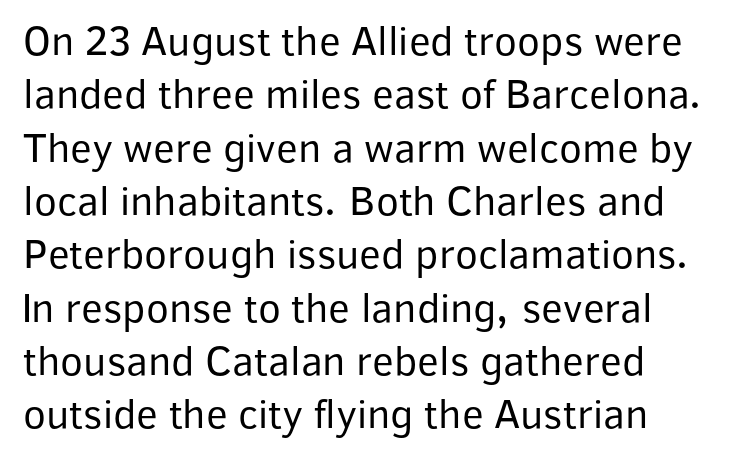
{"serif": "no", "italic": "no", "bold": "no", "weight": "regular", "width": "normal", "stroke_contrast": "low", "x_height": "medium", "monospaced": "no", "underline": "no", "line_spacing": "normal", "line_spacing_ratio": 1.27, "letter_spacing": "normal", "letter_spacing_em": 0.0, "glyph_px": 42}
